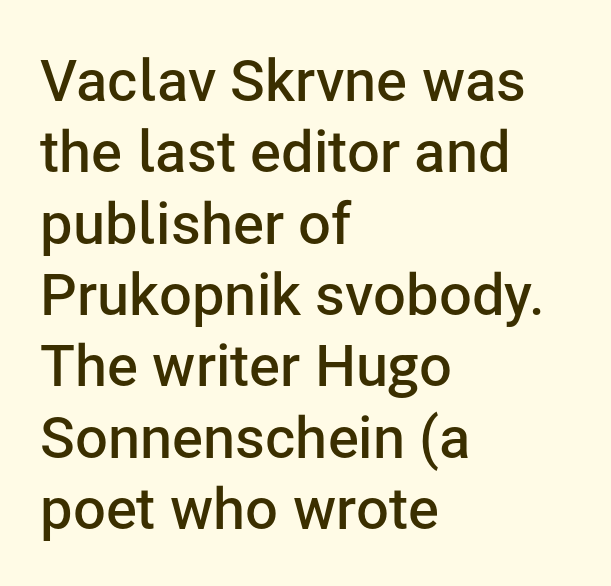
{"serif": "no", "italic": "no", "bold": "semi", "weight": "semibold", "width": "normal", "stroke_contrast": "low", "x_height": "medium", "monospaced": "no", "underline": "no", "align": "left", "line_spacing_ratio": 1.23, "letter_spacing": "normal", "letter_spacing_em": 0.0, "glyph_px": 58}
